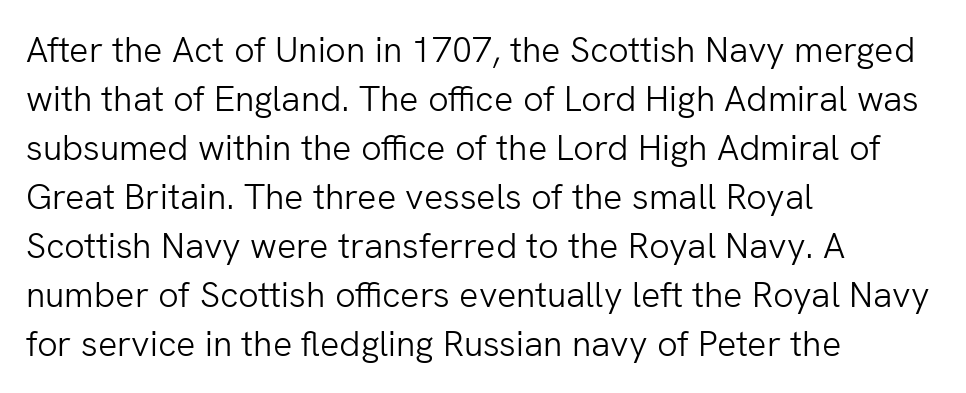
Q: Is the text bold? A: No.
Q: Is the text italic (slanted)? A: No, it is upright.
Q: Is the typeface a serif or a sans-serif typeface? A: Sans-serif.
Q: Is the text underlined? A: No.
Q: How is the paragraph aligned? A: Left-aligned.
Q: Is the spacing between letters normal or unusually wide? A: Normal.
Q: Is the spacing between lines tight, normal or loose? A: Normal.
Q: Width (condensed, normal, or wide)? A: Normal.
Q: Stroke contrast? A: Low.
Q: x-height? A: Medium.
Q: Monospaced? A: No.
